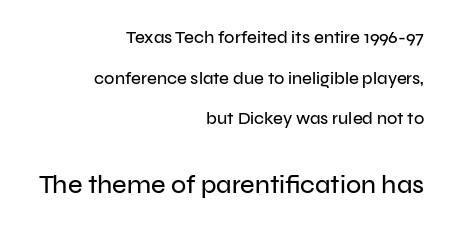
{"italic": "no", "underline": "no", "align": "right", "line_spacing": "loose", "line_spacing_ratio": 2.39, "letter_spacing": "normal", "letter_spacing_em": 0.0, "larger_block": "second", "size_ratio": 1.47, "glyph_px": 25}
